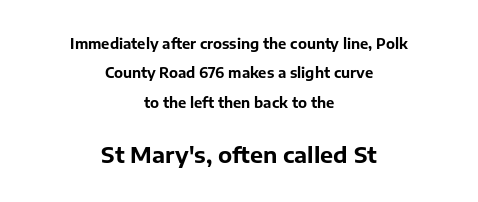
Q: Is the text bold? A: Yes.
Q: Is the text italic (slanted)? A: No, it is upright.
Q: Is the text underlined? A: No.
Q: How is the paragraph aligned? A: Centered.
Q: Is the spacing between letters normal or unusually wide? A: Normal.
Q: Is the spacing between lines tight, normal or loose? A: Loose.
Q: Which block of text is set in a larger size, the first (top) or the second (bottom)? A: The second (bottom) one.
